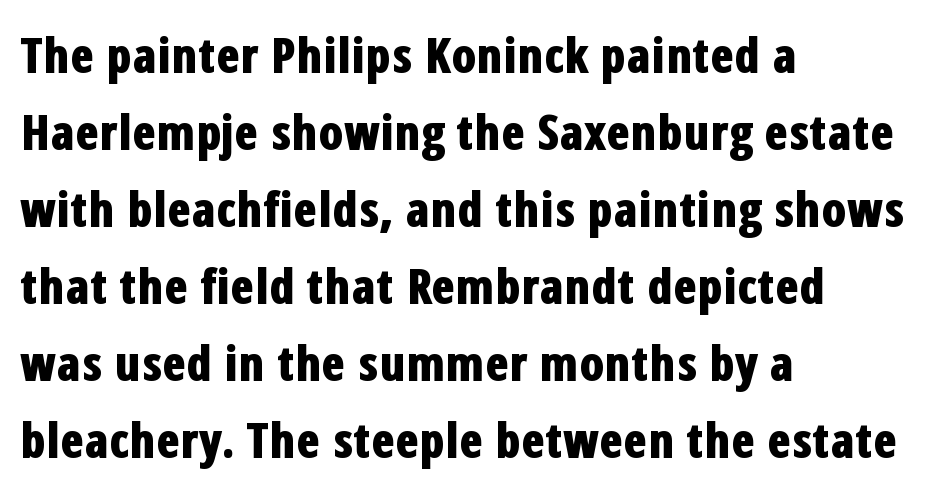
Q: Is the text bold? A: Yes.
Q: Is the text italic (slanted)? A: No, it is upright.
Q: Is the typeface a serif or a sans-serif typeface? A: Sans-serif.
Q: Is the text underlined? A: No.
Q: How is the paragraph aligned? A: Left-aligned.
Q: Is the spacing between letters normal or unusually wide? A: Normal.
Q: Is the spacing between lines tight, normal or loose? A: Normal.
Q: Width (condensed, normal, or wide)? A: Condensed.
Q: Stroke contrast? A: Low.
Q: x-height? A: Medium.
Q: Monospaced? A: No.
